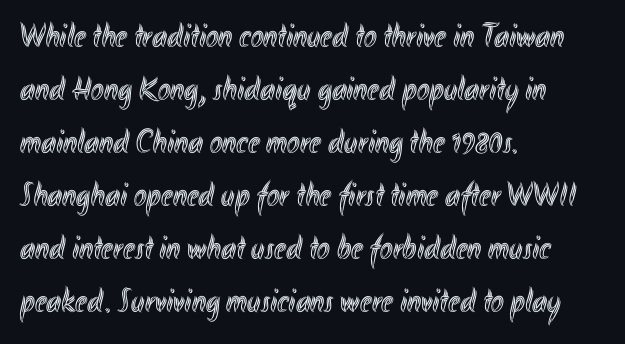
{"width": "condensed", "x_height": "small", "monospaced": "no", "underline": "no", "align": "left", "line_spacing": "normal", "line_spacing_ratio": 1.56, "letter_spacing": "normal", "letter_spacing_em": 0.0, "glyph_px": 34}
